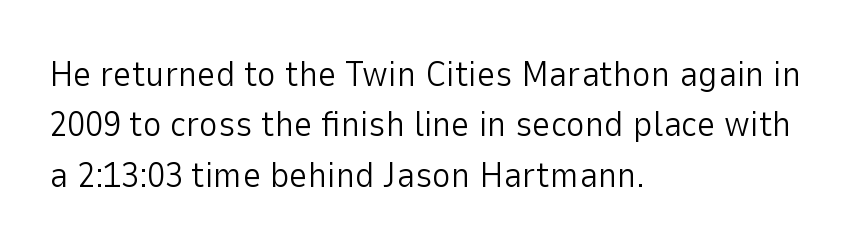
Q: Is the text bold? A: No.
Q: Is the text italic (slanted)? A: No, it is upright.
Q: Is the typeface a serif or a sans-serif typeface? A: Sans-serif.
Q: Is the text underlined? A: No.
Q: How is the paragraph aligned? A: Left-aligned.
Q: Is the spacing between letters normal or unusually wide? A: Normal.
Q: Is the spacing between lines tight, normal or loose? A: Normal.
Q: Width (condensed, normal, or wide)? A: Normal.
Q: Stroke contrast? A: Low.
Q: x-height? A: Medium.
Q: Monospaced? A: No.
